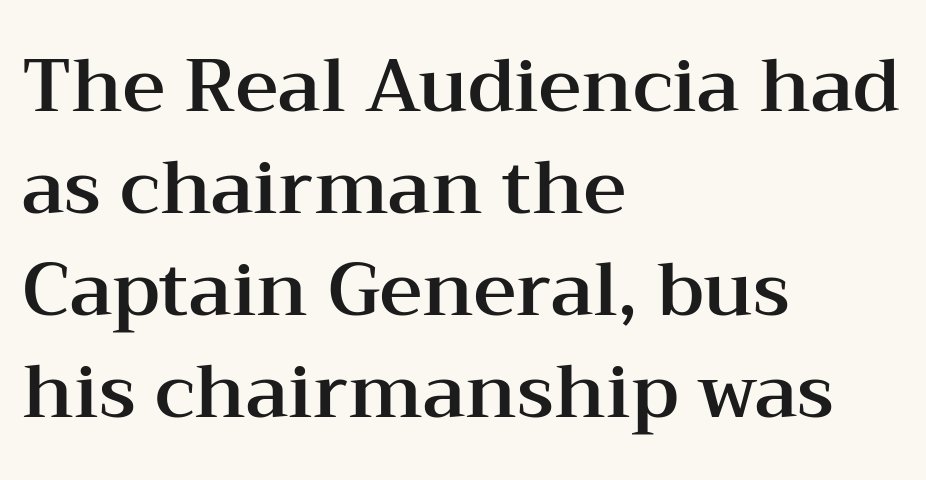
{"serif": "yes", "italic": "no", "width": "wide", "stroke_contrast": "medium", "x_height": "medium", "monospaced": "no", "underline": "no", "align": "left", "line_spacing": "normal", "line_spacing_ratio": 1.38, "letter_spacing": "normal", "letter_spacing_em": 0.0, "glyph_px": 74}
